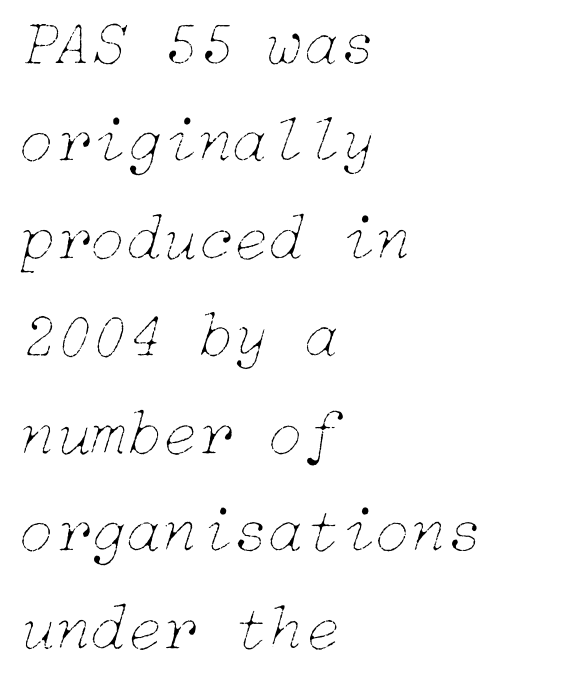
Q: Is the text bold? A: No.
Q: Is the text italic (slanted)? A: Yes, it leans right by about 15 degrees.
Q: Is the text underlined? A: No.
Q: How is the paragraph aligned? A: Left-aligned.
Q: Is the spacing between letters normal or unusually wide? A: Normal.
Q: Is the spacing between lines tight, normal or loose? A: Normal.
Q: Width (condensed, normal, or wide)? A: Normal.
Q: Stroke contrast? A: Low.
Q: x-height? A: Medium.
